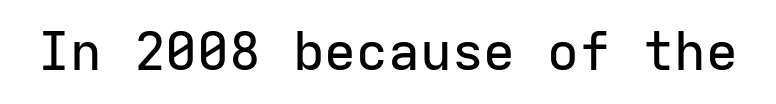
{"serif": "no", "italic": "no", "width": "normal", "stroke_contrast": "low", "x_height": "medium", "monospaced": "yes", "underline": "no", "letter_spacing": "normal", "letter_spacing_em": 0.0, "glyph_px": 53}
